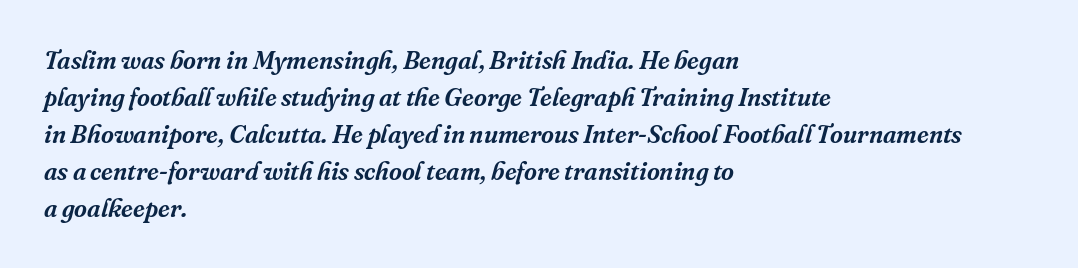
Q: Is the text italic (slanted)? A: Yes, it leans right by about 16 degrees.
Q: Is the text underlined? A: No.
Q: How is the paragraph aligned? A: Left-aligned.
Q: Is the spacing between letters normal or unusually wide? A: Normal.
Q: Is the spacing between lines tight, normal or loose? A: Normal.
